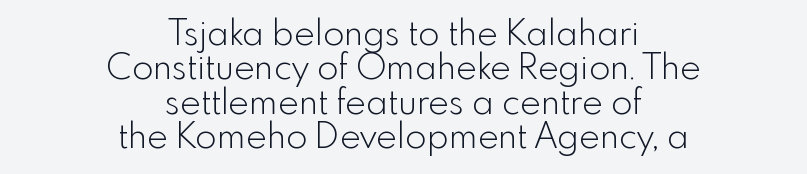
Q: Is the text bold? A: No.
Q: Is the text italic (slanted)? A: No, it is upright.
Q: Is the typeface a serif or a sans-serif typeface? A: Sans-serif.
Q: Is the text underlined? A: No.
Q: How is the paragraph aligned? A: Centered.
Q: Is the spacing between letters normal or unusually wide? A: Normal.
Q: Is the spacing between lines tight, normal or loose? A: Tight.
Q: Width (condensed, normal, or wide)? A: Normal.
Q: x-height? A: Small.
Q: Monospaced? A: No.
